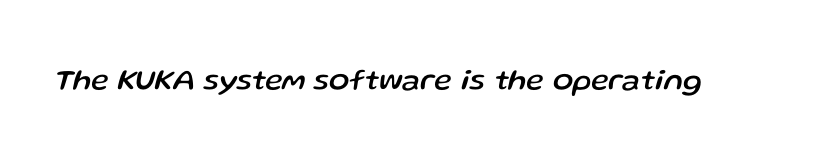
Characters are canted at an angle relative to the baseline's perpendicular. Inter-character spacing is left at the font's built-in metrics. Here the designer chose a conventional face with non-uniform glyph widths. Words float on clear page, feet unadorned.
